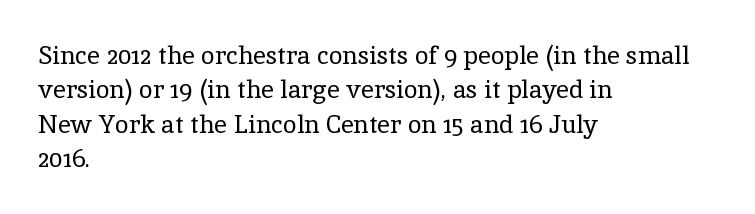
Q: Is the text bold? A: No.
Q: Is the text italic (slanted)? A: No, it is upright.
Q: Is the text underlined? A: No.
Q: How is the paragraph aligned? A: Left-aligned.
Q: Is the spacing between letters normal or unusually wide? A: Normal.
Q: Is the spacing between lines tight, normal or loose? A: Normal.
